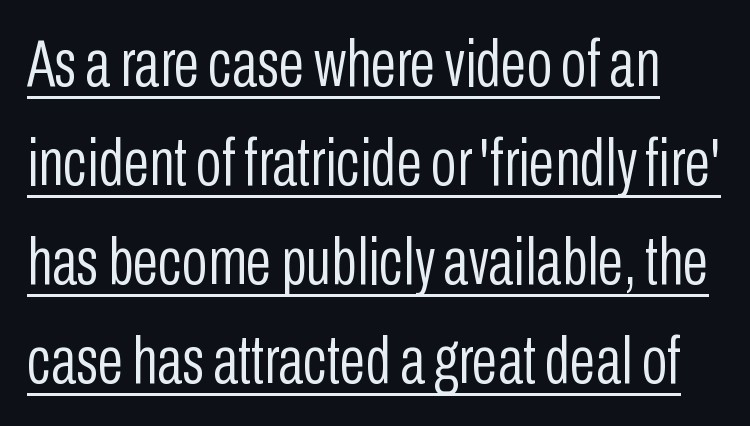
The image shows 67 px light, condensed sans-serif type, upright; set normal line spacing (1.48x), normal letter spacing, underlined; low stroke contrast and a medium x-height.
